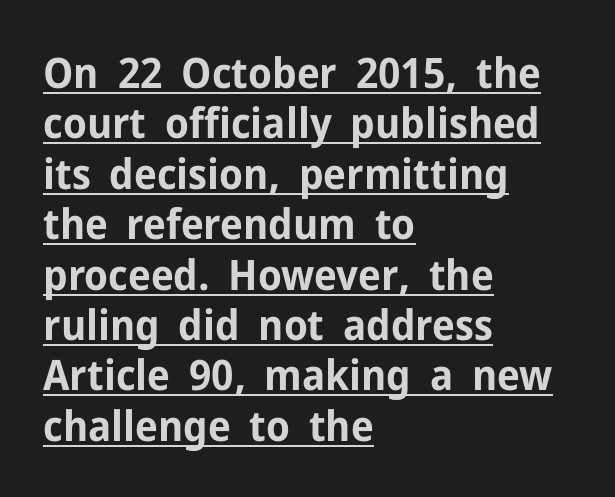
The image shows 42 px bold sans-serif type, upright; set left-aligned, line spacing 1.2x, normal letter spacing, underlined; low stroke contrast and a medium x-height.
